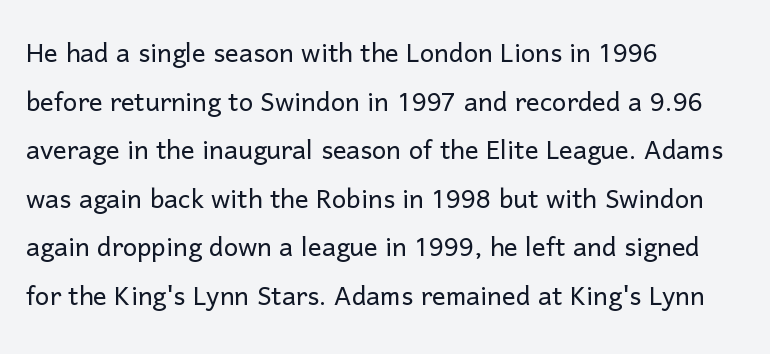
In CSS terms this would be text-align: left. Typographically, this falls in the sans-serif category. Characters remain perfectly vertical along every line. The face used here is proportionally spaced, like ordinary book or web type. What's the leading like? Ordinary, nothing unusual. Each stroke keeps to a modest, everyday thickness or less.
